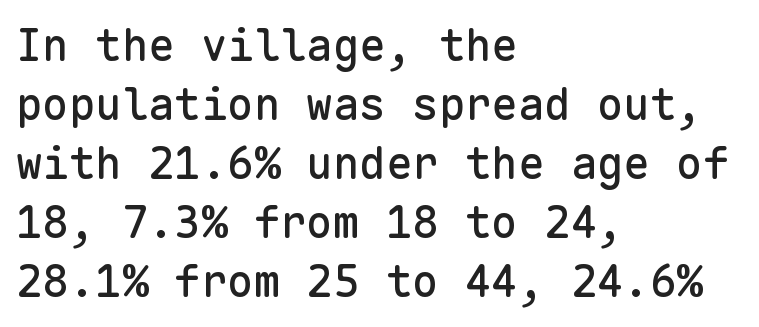
The image shows 44 px sans-serif type, upright, monospaced; set left-aligned, normal line spacing (1.34x), normal letter spacing, not underlined; low stroke contrast and a medium x-height.
